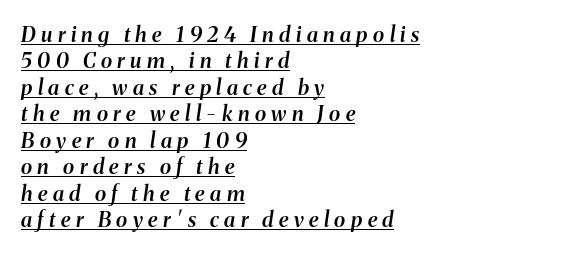
The image shows 21 px text type, italic (leaning right); set left-aligned, normal line spacing (1.26x), unusually wide letter spacing (+0.26 em), underlined.
